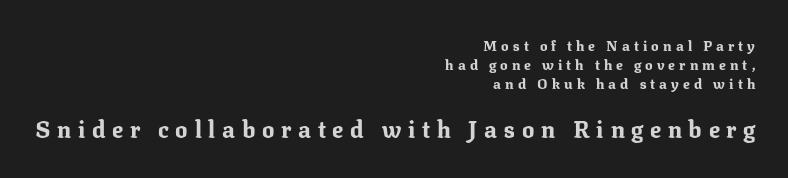
Someone cranked the tracking dial way up on this one. Where is the straight margin? On the right. Notice how descenders clear the ascenders below comfortably — that's standard leading. A full-strength bold gives these letters their thick strokes. This rendering features lettering with no underline. The passage shown begins with its smaller block and ends with its larger one.
